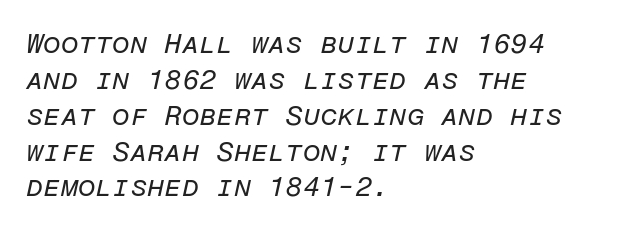
{"italic": "yes", "lean": "right", "slant_degrees": 12, "bold": "no", "weight": "regular", "width": "normal", "stroke_contrast": "low", "x_height": "medium", "monospaced": "yes", "underline": "no", "align": "left", "line_spacing": "normal", "line_spacing_ratio": 1.28, "letter_spacing": "normal", "letter_spacing_em": 0.0, "glyph_px": 28}
